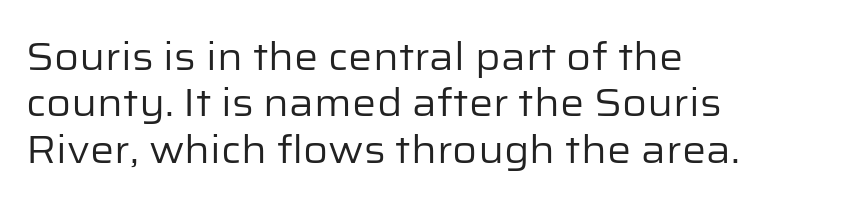
{"serif": "no", "italic": "no", "bold": "no", "weight": "regular", "width": "normal", "stroke_contrast": "low", "x_height": "medium", "monospaced": "no", "underline": "no", "align": "left", "line_spacing_ratio": 1.22, "letter_spacing": "normal", "letter_spacing_em": 0.0, "glyph_px": 38}
